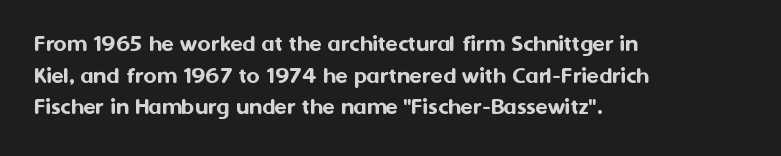
The rows are spaced the way most documents space them. No extra tracking has been applied to these lines. Which margin do the lines hug? The left one — the right edge is uneven. The gap between lines stays unmarked. If you drew a line through each stem, it would be perfectly vertical.
